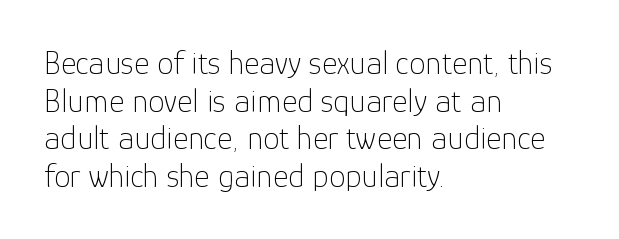
The words here are not underlined. Proportional: the letters do not fall into vertical columns. No chunkiness to these letters — they're not bold. The designer dialed line spacing down below the default.
